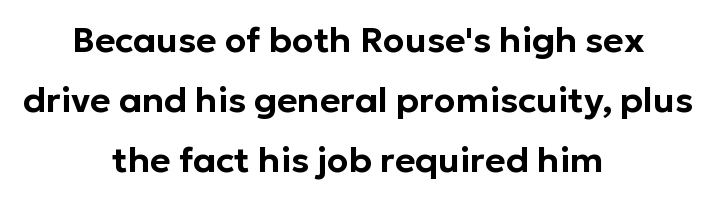
Letter spacing: default. Every character sits straight up, as roman type does. Varying glyph widths throughout — classic text-font behaviour. Has an underline been added? It has not. Both edges are ragged and mirror each other, which tells us the setting is centered.
